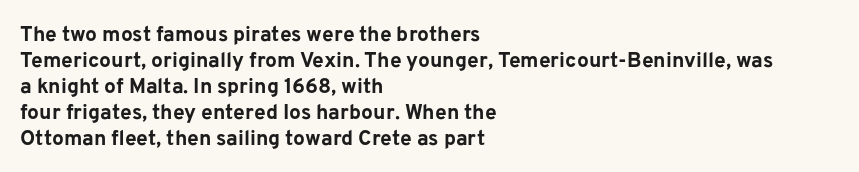
The strokes are fattened all the way to bold. Visually the block forms a straight wall on the left and a jagged coastline on the right. A typesetter would mark this as roman, not italic. The words here are not underlined.
